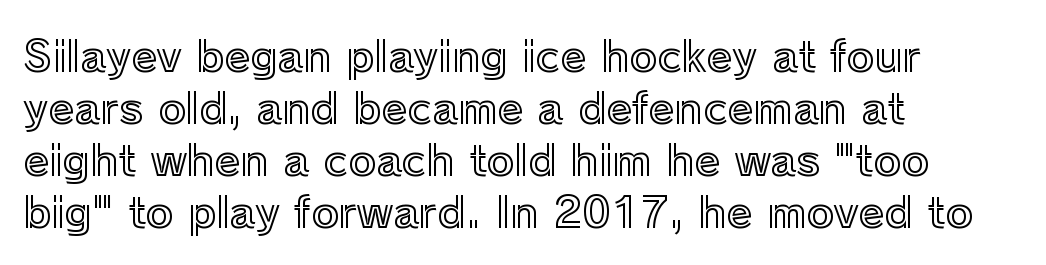
The image shows 42 px text type, upright; set left-aligned, line spacing 1.24x, normal letter spacing, not underlined; a medium x-height.
